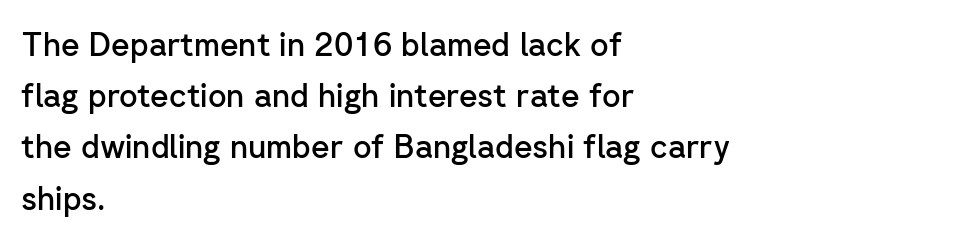
{"serif": "no", "italic": "no", "bold": "semi", "weight": "semibold", "width": "normal", "stroke_contrast": "low", "x_height": "medium", "monospaced": "no", "underline": "no", "align": "left", "line_spacing": "normal", "line_spacing_ratio": 1.6, "letter_spacing": "normal", "letter_spacing_em": 0.0, "glyph_px": 32}
